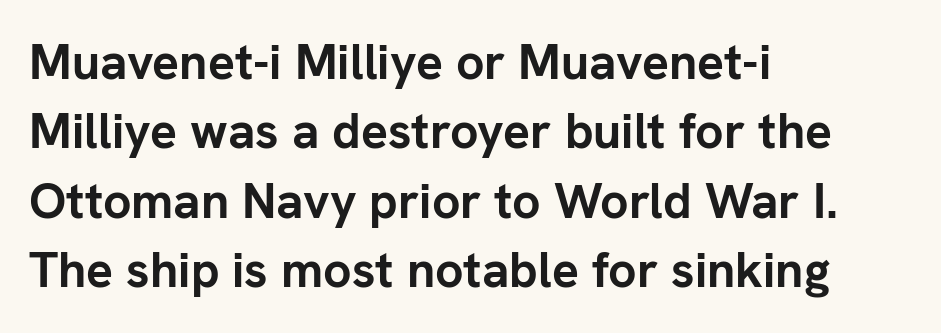
Q: Is the text bold? A: Yes.
Q: Is the text italic (slanted)? A: No, it is upright.
Q: Is the typeface a serif or a sans-serif typeface? A: Sans-serif.
Q: Is the text underlined? A: No.
Q: How is the paragraph aligned? A: Left-aligned.
Q: Is the spacing between letters normal or unusually wide? A: Normal.
Q: Is the spacing between lines tight, normal or loose? A: Normal.
Q: Width (condensed, normal, or wide)? A: Normal.
Q: Stroke contrast? A: Low.
Q: x-height? A: Medium.
Q: Monospaced? A: No.
